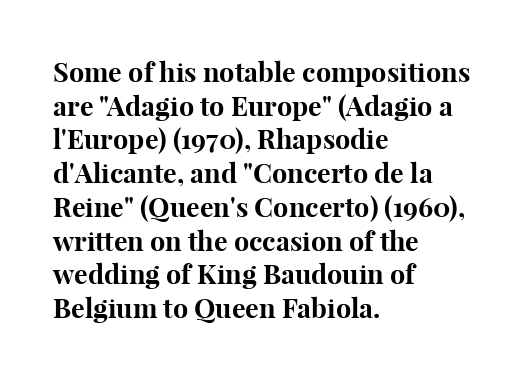
Q: Is the text bold? A: Yes.
Q: Is the text italic (slanted)? A: No, it is upright.
Q: Is the text underlined? A: No.
Q: How is the paragraph aligned? A: Left-aligned.
Q: Is the spacing between letters normal or unusually wide? A: Normal.
Q: Is the spacing between lines tight, normal or loose? A: Normal.
